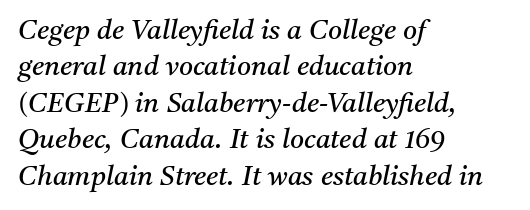
One-word summary of the alignment: left. Ink coverage per letter is moderate at most. Regular leading. Bare-footed words on every line.
